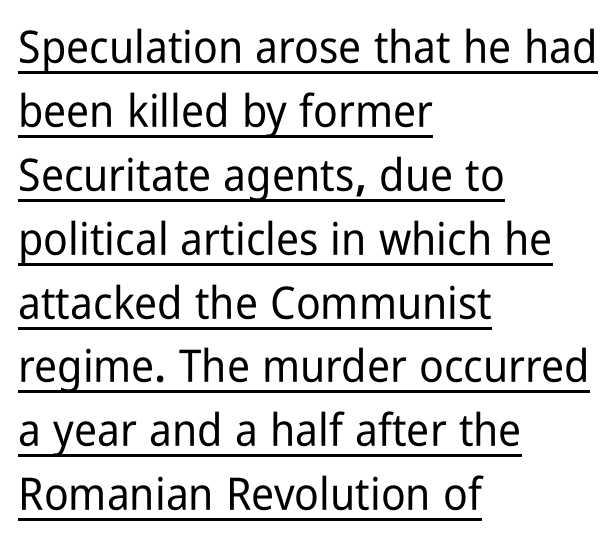
The image shows 45 px condensed sans-serif type, upright; set left-aligned, normal line spacing (1.42x), normal letter spacing, underlined; low stroke contrast and a medium x-height.
